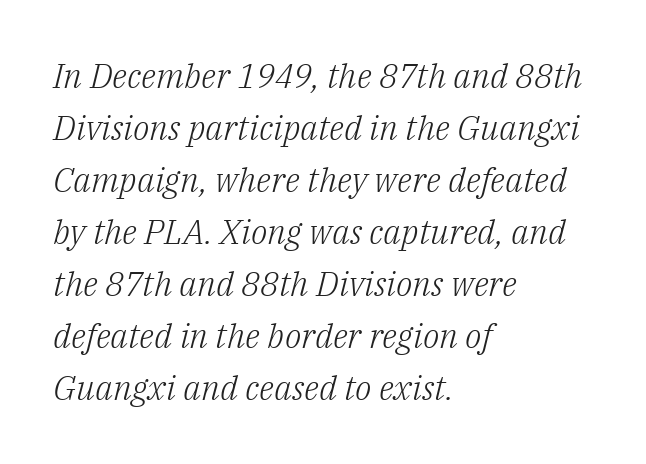
The rendering uses natural spacing where letterforms have individual widths. A typesetter would call this zero additional tracking. Stems and bowls with no extra thickness — not bold. Would a proofreader flag this as italicized? Yes.
